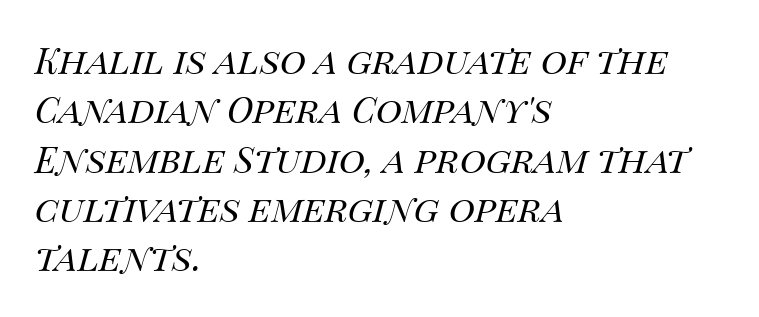
Q: Is the text bold? A: No.
Q: Is the text italic (slanted)? A: Yes, it leans right by about 14 degrees.
Q: Is the text underlined? A: No.
Q: How is the paragraph aligned? A: Left-aligned.
Q: Is the spacing between letters normal or unusually wide? A: Normal.
Q: Is the spacing between lines tight, normal or loose? A: Normal.
Q: Width (condensed, normal, or wide)? A: Normal.
Q: Stroke contrast? A: Medium.
Q: x-height? A: Large.
Q: Monospaced? A: No.
